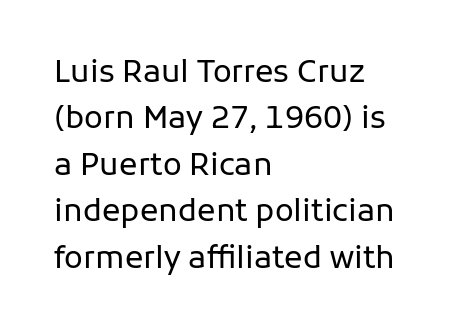
Q: Is the text bold? A: No.
Q: Is the text italic (slanted)? A: No, it is upright.
Q: Is the typeface a serif or a sans-serif typeface? A: Sans-serif.
Q: Is the text underlined? A: No.
Q: How is the paragraph aligned? A: Left-aligned.
Q: Is the spacing between letters normal or unusually wide? A: Normal.
Q: Is the spacing between lines tight, normal or loose? A: Normal.
Q: Width (condensed, normal, or wide)? A: Normal.
Q: Stroke contrast? A: Low.
Q: x-height? A: Medium.
Q: Monospaced? A: No.
